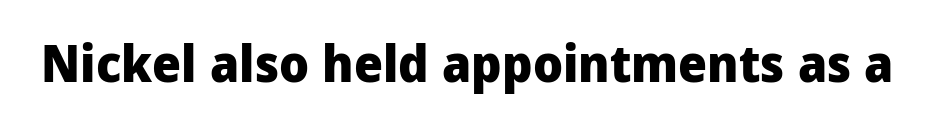
Q: Is the text bold? A: Yes.
Q: Is the text italic (slanted)? A: No, it is upright.
Q: Is the typeface a serif or a sans-serif typeface? A: Sans-serif.
Q: Is the text underlined? A: No.
Q: Is the spacing between letters normal or unusually wide? A: Normal.
Q: Width (condensed, normal, or wide)? A: Normal.
Q: Stroke contrast? A: Low.
Q: x-height? A: Medium.
Q: Monospaced? A: No.
